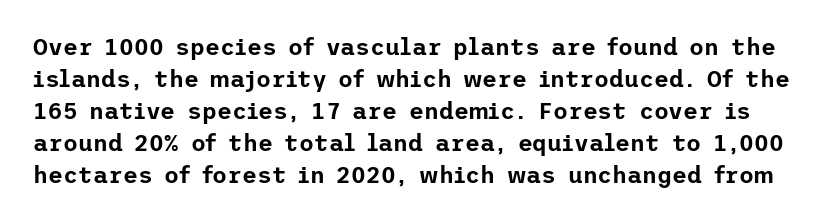
{"italic": "no", "underline": "no", "line_spacing": "normal", "line_spacing_ratio": 1.39, "letter_spacing": "normal", "letter_spacing_em": 0.0, "glyph_px": 23}
